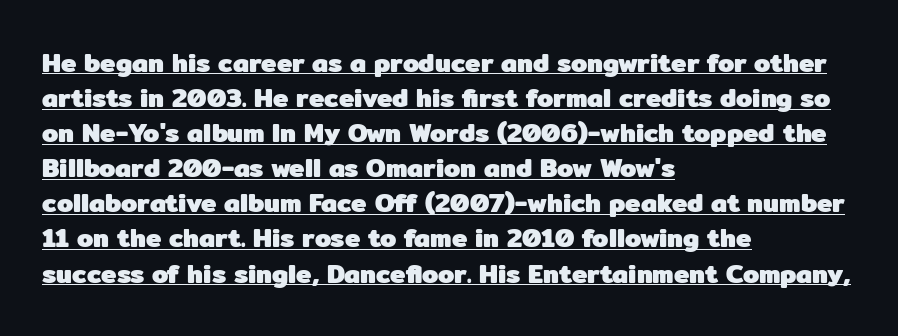
{"italic": "no", "bold": "yes", "underline": "yes", "align": "left", "line_spacing": "normal", "line_spacing_ratio": 1.35, "letter_spacing": "normal", "letter_spacing_em": 0.0, "glyph_px": 26}
